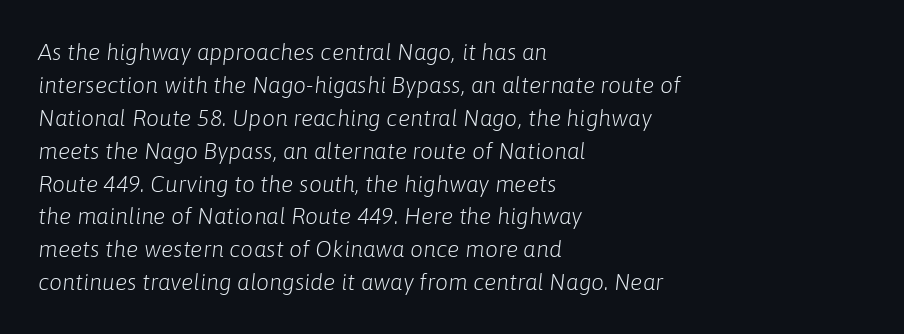
The image shows 23 px text type, italic (leaning right); set left-aligned, normal line spacing (1.43x), normal letter spacing, not underlined.
